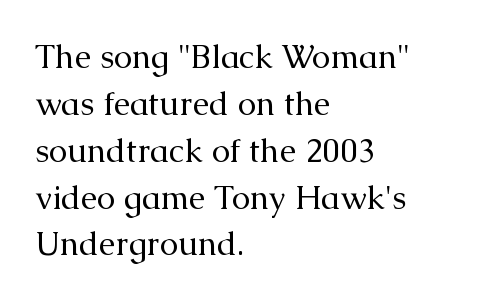
Q: Is the text bold? A: No.
Q: Is the text italic (slanted)? A: No, it is upright.
Q: Is the typeface a serif or a sans-serif typeface? A: Serif.
Q: Is the text underlined? A: No.
Q: How is the paragraph aligned? A: Left-aligned.
Q: Is the spacing between letters normal or unusually wide? A: Normal.
Q: Is the spacing between lines tight, normal or loose? A: Normal.
Q: Width (condensed, normal, or wide)? A: Normal.
Q: Stroke contrast? A: Medium.
Q: x-height? A: Medium.
Q: Monospaced? A: No.
